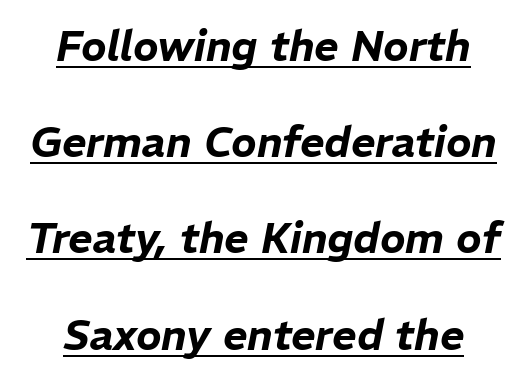
{"italic": "yes", "lean": "right", "slant_degrees": 11, "width": "normal", "stroke_contrast": "low", "x_height": "medium", "monospaced": "no", "underline": "yes", "align": "center", "line_spacing": "loose", "line_spacing_ratio": 2.29, "letter_spacing": "normal", "letter_spacing_em": 0.0, "glyph_px": 42}
